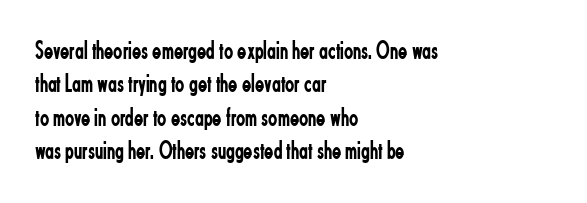
No letter is thick-stroked: the sample isn't bold. This rendering leaves character spacing at its baseline value. A bare baseline throughout the passage. Line beginnings align vertically; line endings do not. This sample uses an upright cut, with every glyph sitting square on the baseline.
